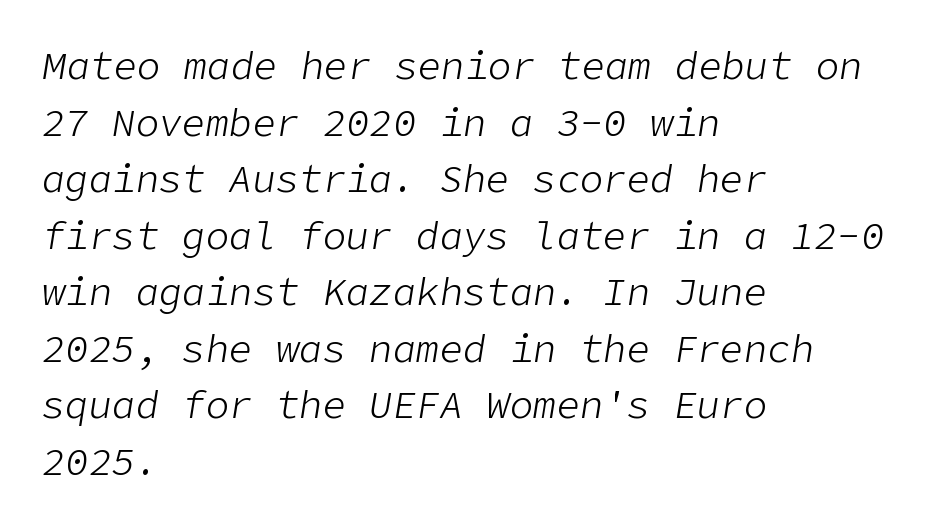
The image shows 39 px light type, italic (leaning right); set left-aligned, normal line spacing (1.45x), normal letter spacing, not underlined; low stroke contrast and a medium x-height.
